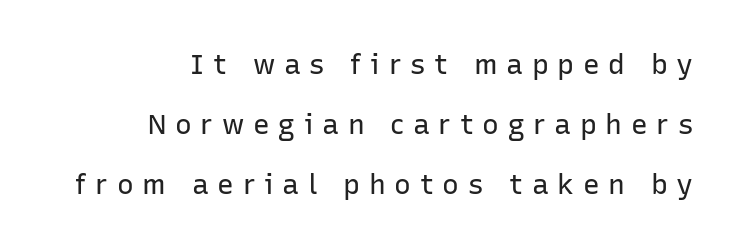
Q: Is the text bold? A: No.
Q: Is the text italic (slanted)? A: No, it is upright.
Q: Is the typeface a serif or a sans-serif typeface? A: Sans-serif.
Q: Is the text underlined? A: No.
Q: How is the paragraph aligned? A: Right-aligned.
Q: Is the spacing between letters normal or unusually wide? A: Unusually wide.
Q: Is the spacing between lines tight, normal or loose? A: Loose.
Q: Width (condensed, normal, or wide)? A: Normal.
Q: Stroke contrast? A: Low.
Q: x-height? A: Medium.
Q: Monospaced? A: No.
